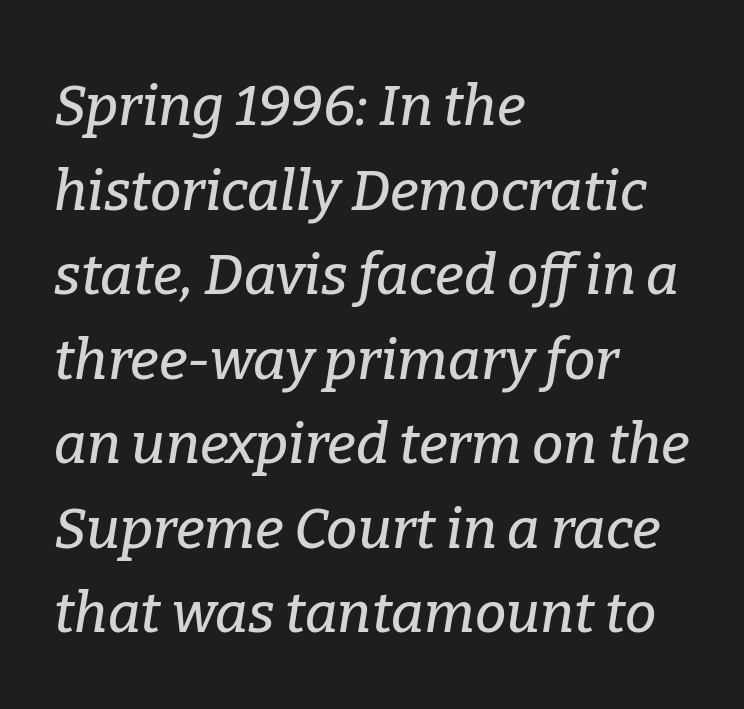
{"serif": "yes", "italic": "yes", "lean": "right", "slant_degrees": 9, "width": "normal", "stroke_contrast": "low", "x_height": "medium", "monospaced": "no", "underline": "no", "align": "left", "line_spacing": "normal", "line_spacing_ratio": 1.51, "letter_spacing": "normal", "letter_spacing_em": 0.0, "glyph_px": 56}
